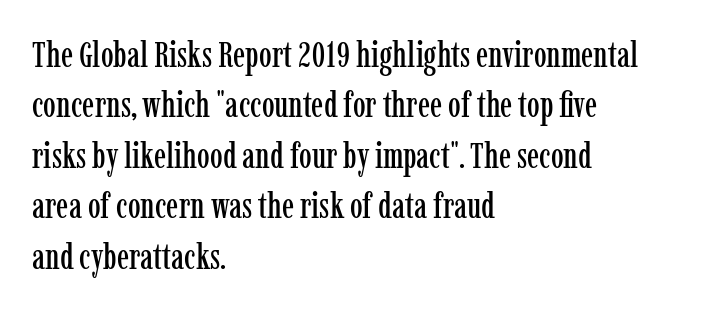
Q: Is the text italic (slanted)? A: No, it is upright.
Q: Is the typeface a serif or a sans-serif typeface? A: Serif.
Q: Is the text underlined? A: No.
Q: How is the paragraph aligned? A: Left-aligned.
Q: Is the spacing between letters normal or unusually wide? A: Normal.
Q: Is the spacing between lines tight, normal or loose? A: Normal.
Q: Width (condensed, normal, or wide)? A: Condensed.
Q: Stroke contrast? A: Low.
Q: x-height? A: Medium.
Q: Monospaced? A: No.
